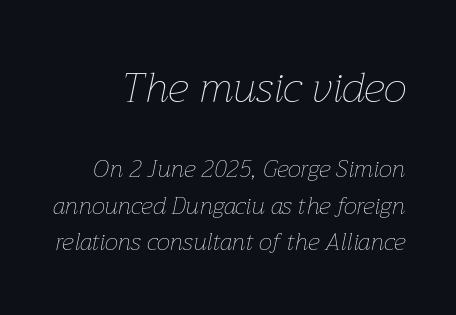
Q: Is the text bold? A: No.
Q: Is the text italic (slanted)? A: Yes, it leans right by about 12 degrees.
Q: Is the text underlined? A: No.
Q: Is the spacing between letters normal or unusually wide? A: Normal.
Q: Is the spacing between lines tight, normal or loose? A: Normal.
Q: Which block of text is set in a larger size, the first (top) or the second (bottom)? A: The first (top) one.
Q: Width (condensed, normal, or wide)? A: Normal.
Q: Stroke contrast? A: Low.
Q: x-height? A: Medium.
Q: Monospaced? A: No.
